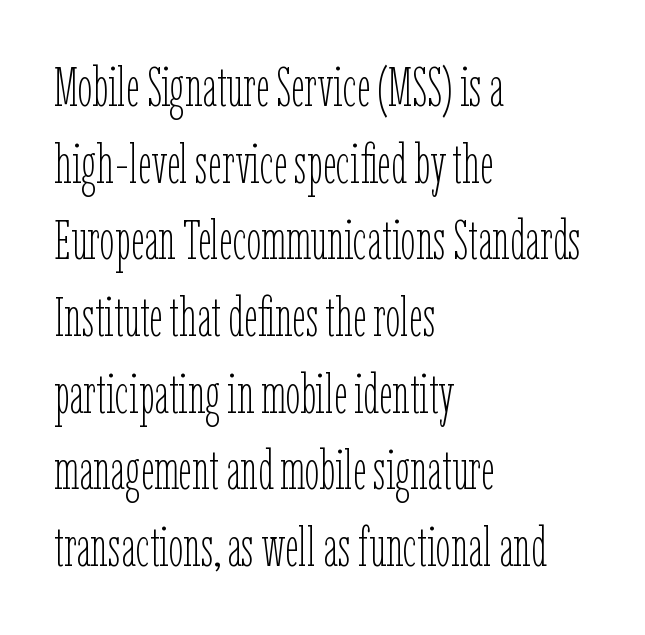
Q: Is the text bold? A: No.
Q: Is the text italic (slanted)? A: No, it is upright.
Q: Is the text underlined? A: No.
Q: How is the paragraph aligned? A: Left-aligned.
Q: Is the spacing between letters normal or unusually wide? A: Normal.
Q: Is the spacing between lines tight, normal or loose? A: Normal.
Q: Width (condensed, normal, or wide)? A: Condensed.
Q: Stroke contrast? A: Low.
Q: x-height? A: Medium.
Q: Monospaced? A: No.
